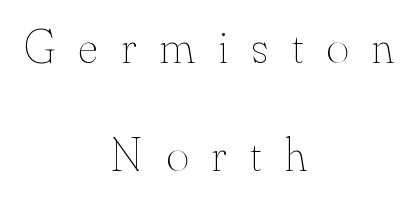
The image shows 48 px thin type, upright; set centered, loose line spacing (2.25x), unusually wide letter spacing (+0.49 em), not underlined; medium stroke contrast and a small x-height.
